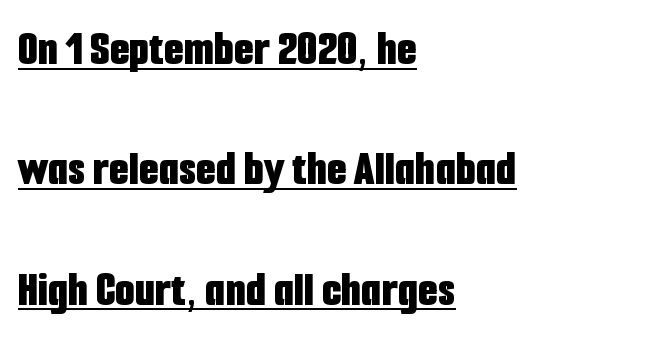
{"serif": "no", "italic": "no", "bold": "yes", "weight": "bold", "width": "condensed", "stroke_contrast": "low", "x_height": "medium", "monospaced": "no", "underline": "yes", "align": "left", "line_spacing": "loose", "line_spacing_ratio": 2.36, "letter_spacing": "normal", "letter_spacing_em": 0.0, "glyph_px": 51}
